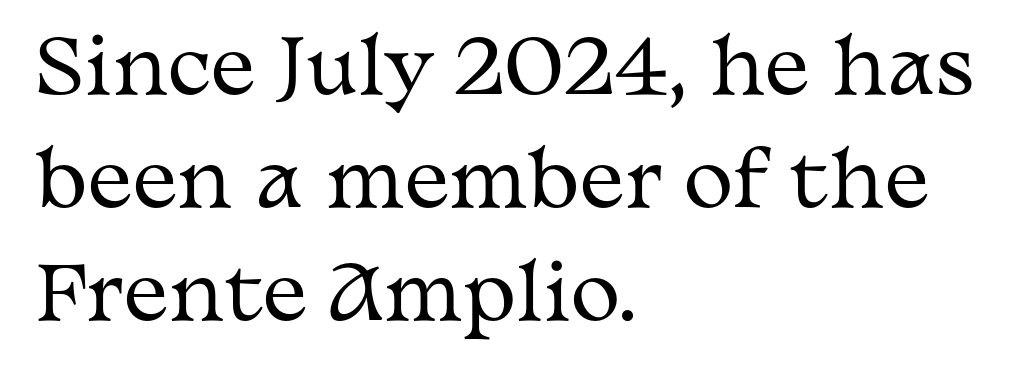
The paragraph has a hard left edge and a soft right edge. Old-style or modern, the face here clearly has serifs. The face looks like a standard text weight, possibly lighter. Each letter keeps its own natural width here, so spacing adapts to shape. Inter-character spacing is left at the font's built-in metrics. Italic: no, the glyphs are upright roman.
